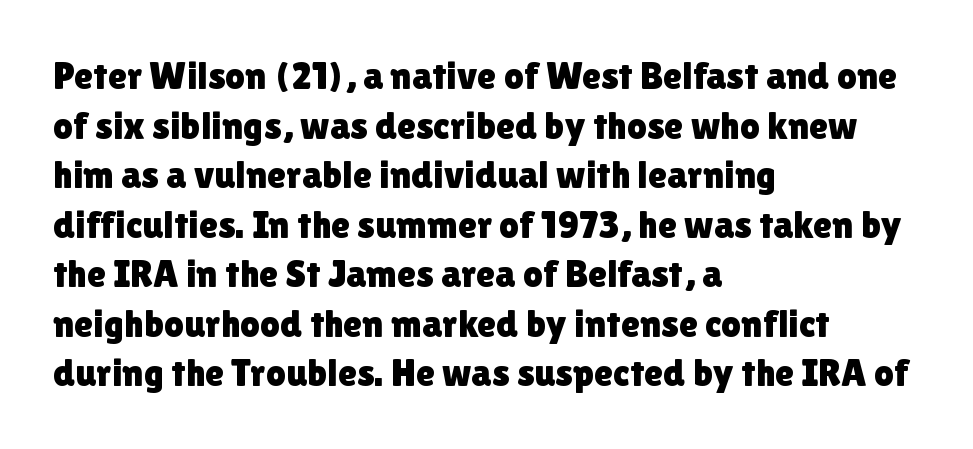
The image shows 39 px sans-serif type, upright; set left-aligned, normal line spacing (1.27x), normal letter spacing, not underlined; low stroke contrast and a medium x-height.
